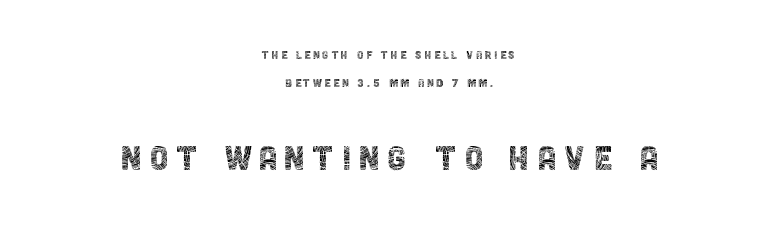
Q: Is the text bold? A: No.
Q: Is the text italic (slanted)? A: No, it is upright.
Q: Is the typeface a serif or a sans-serif typeface? A: Sans-serif.
Q: Is the text underlined? A: No.
Q: How is the paragraph aligned? A: Centered.
Q: Is the spacing between lines tight, normal or loose? A: Loose.
Q: Which block of text is set in a larger size, the first (top) or the second (bottom)? A: The second (bottom) one.
Q: Width (condensed, normal, or wide)? A: Condensed.
Q: x-height? A: Large.
Q: Monospaced? A: No.
